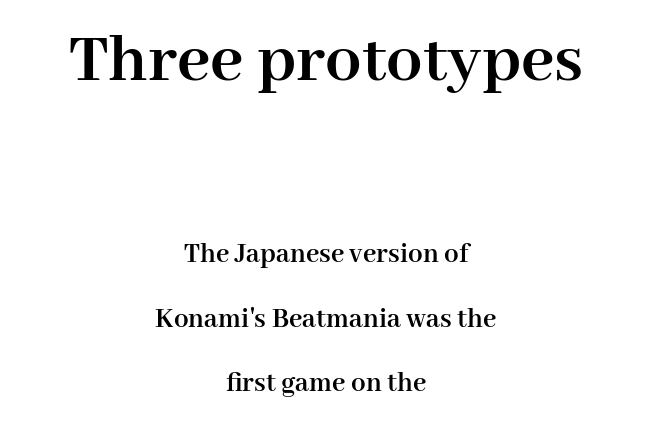
{"serif": "yes", "italic": "no", "bold": "yes", "weight": "semibold", "width": "normal", "stroke_contrast": "high", "x_height": "medium", "monospaced": "no", "underline": "no", "align": "center", "line_spacing": "loose", "line_spacing_ratio": 2.23, "letter_spacing": "normal", "letter_spacing_em": 0.0, "larger_block": "first", "size_ratio": 2.48, "glyph_px": 72}
